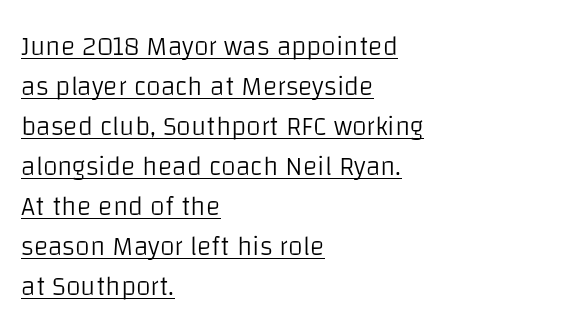
Is the stroke heavy? The answer is a plain regular-or-lighter. No italicization has been applied; the sample stays upright. Quick note: interline space is typical. The rendering uses the underline text-decoration.
